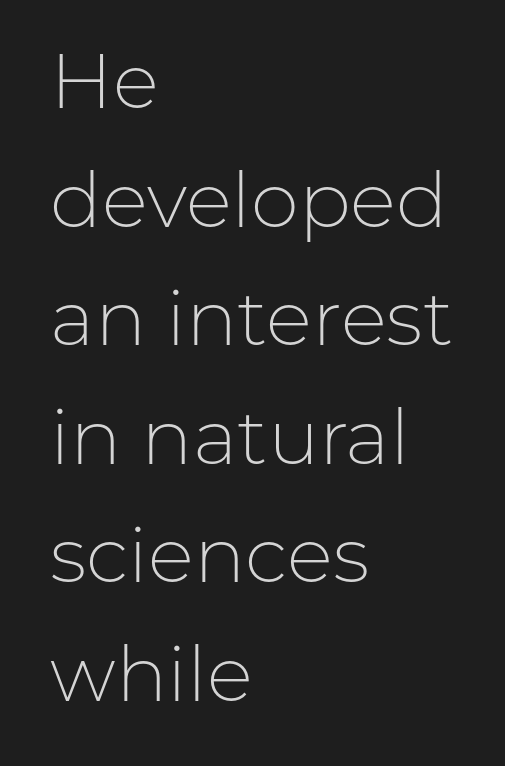
Horizontal bands of white between lines are of average thickness. Varying glyph widths throughout — classic text-font behaviour. The space directly below the letters is spotless. The typesetting does not lean heavy: it is not bold.
